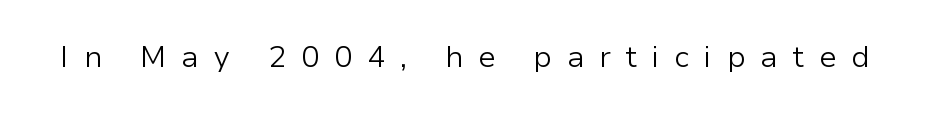
Each stroke keeps to a modest, everyday thickness or less. The typeface chosen for these lines omits serifs. The zone under the glyphs is completely vacant. Rendered with straight, roman letterforms. Glyph-to-glyph distance is far greater than everyday printed text. The rendering uses natural spacing where letterforms have individual widths.
